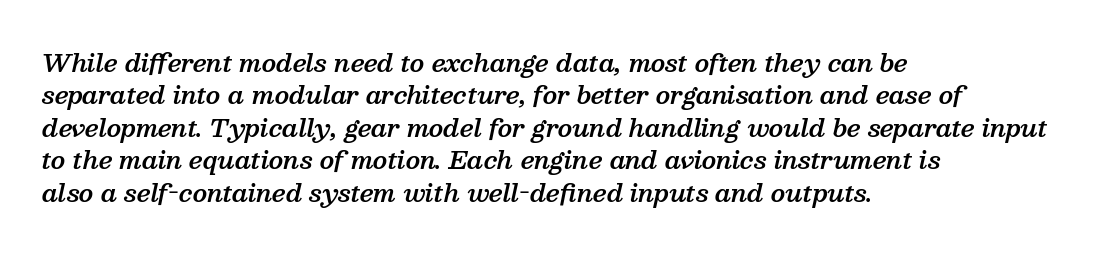
Q: Is the text bold? A: Semi-bold.
Q: Is the text italic (slanted)? A: Yes, it leans right by about 13 degrees.
Q: Is the text underlined? A: No.
Q: How is the paragraph aligned? A: Left-aligned.
Q: Is the spacing between letters normal or unusually wide? A: Normal.
Q: Is the spacing between lines tight, normal or loose? A: Normal.
